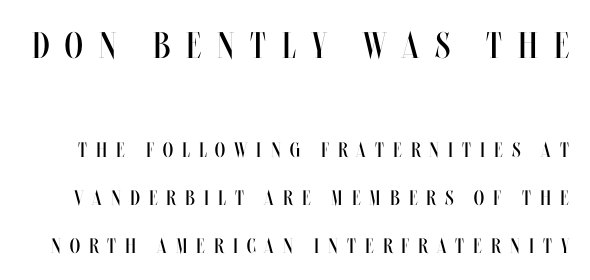
The image shows 37 px regular-weight, condensed type, upright; set loose line spacing (2.3x), unusually wide letter spacing (+0.43 em), not underlined; the first (top) block is 1.76x larger; medium stroke contrast and a large x-height.
